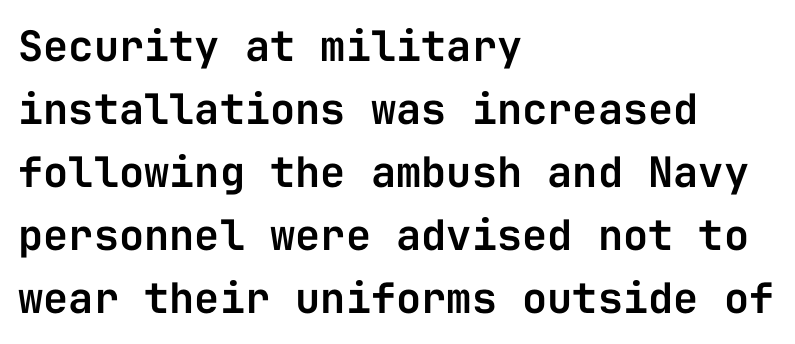
Underline: absent. Upright lettering throughout. The passage shown is typed in a monospace face where columns stay perfectly aligned. The letterforms sit shoulder to shoulder at normal distance. Horizontal bands of white between lines are of average thickness.
